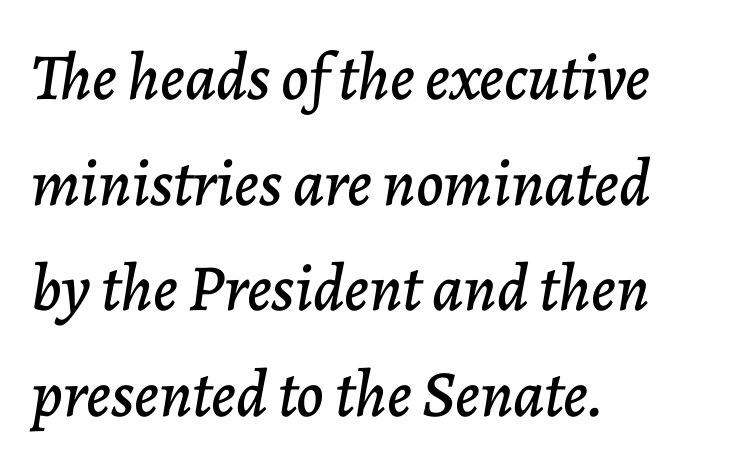
{"italic": "yes", "lean": "right", "slant_degrees": 7, "width": "normal", "stroke_contrast": "low", "x_height": "medium", "monospaced": "no", "underline": "no", "align": "left", "line_spacing": "normal", "line_spacing_ratio": 1.6, "letter_spacing": "normal", "letter_spacing_em": 0.0, "glyph_px": 66}
